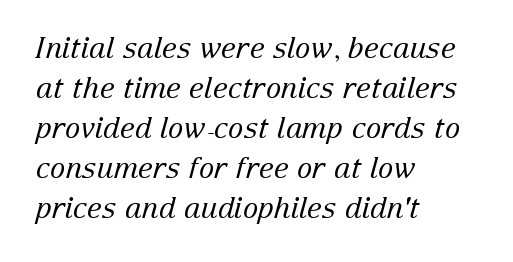
The tracking reads as untouched default to a designer's eye. These lines were composed using italics. Think standard paragraph weight, or any step lighter than that. The letters carry serifs — small finishing strokes at the ends of their stems. Does the leading feel generous? No, just average.
